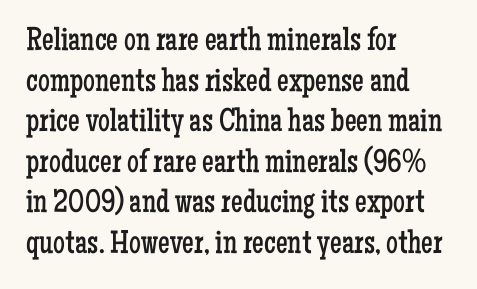
Q: Is the text bold? A: No.
Q: Is the text italic (slanted)? A: No, it is upright.
Q: Is the typeface a serif or a sans-serif typeface? A: Serif.
Q: Is the text underlined? A: No.
Q: How is the paragraph aligned? A: Left-aligned.
Q: Is the spacing between letters normal or unusually wide? A: Normal.
Q: Width (condensed, normal, or wide)? A: Condensed.
Q: Stroke contrast? A: Low.
Q: x-height? A: Medium.
Q: Monospaced? A: No.
